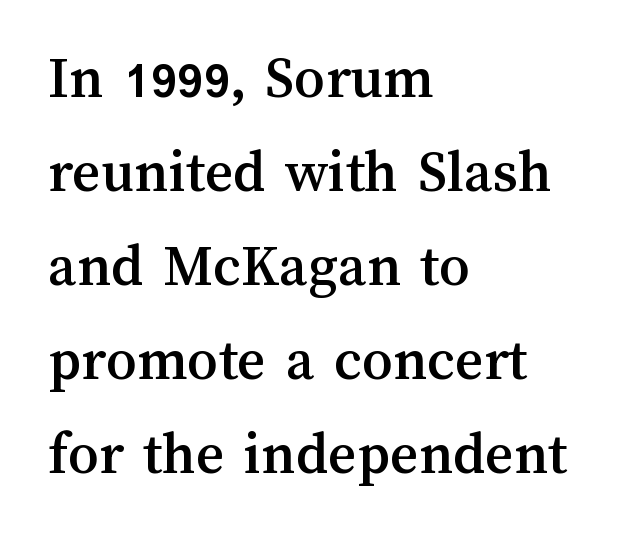
Q: Is the text italic (slanted)? A: No, it is upright.
Q: Is the text underlined? A: No.
Q: How is the paragraph aligned? A: Left-aligned.
Q: Is the spacing between letters normal or unusually wide? A: Normal.
Q: Is the spacing between lines tight, normal or loose? A: Normal.
Q: Width (condensed, normal, or wide)? A: Normal.
Q: Stroke contrast? A: Medium.
Q: x-height? A: Medium.
Q: Monospaced? A: No.
